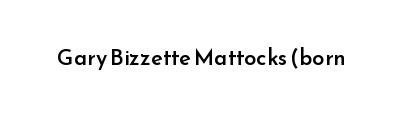
{"italic": "no", "bold": "semi", "underline": "no", "letter_spacing": "normal", "letter_spacing_em": 0.0, "glyph_px": 22}
